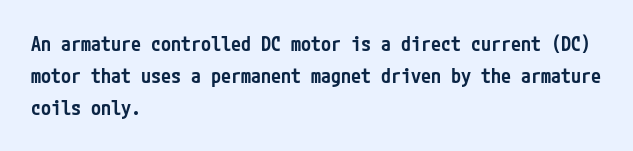
{"italic": "no", "bold": "semi", "underline": "no", "align": "left", "line_spacing": "normal", "line_spacing_ratio": 1.6, "letter_spacing": "normal", "letter_spacing_em": 0.0, "glyph_px": 20}
